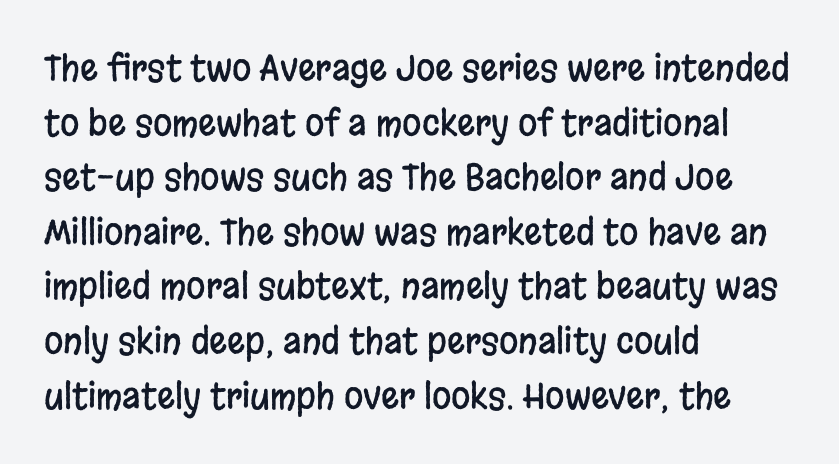
{"serif": "no", "italic": "no", "width": "condensed", "stroke_contrast": "low", "x_height": "large", "monospaced": "no", "underline": "no", "align": "left", "line_spacing": "normal", "line_spacing_ratio": 1.56, "letter_spacing": "normal", "letter_spacing_em": 0.0, "glyph_px": 35}
